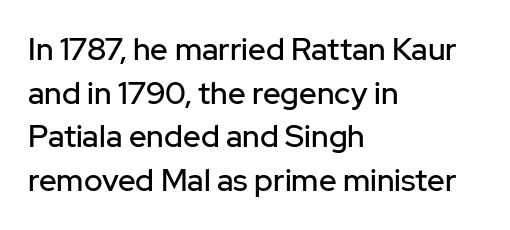
The image shows 31 px sans-serif type, upright; set left-aligned, normal line spacing (1.41x), normal letter spacing, not underlined; low stroke contrast and a medium x-height.
